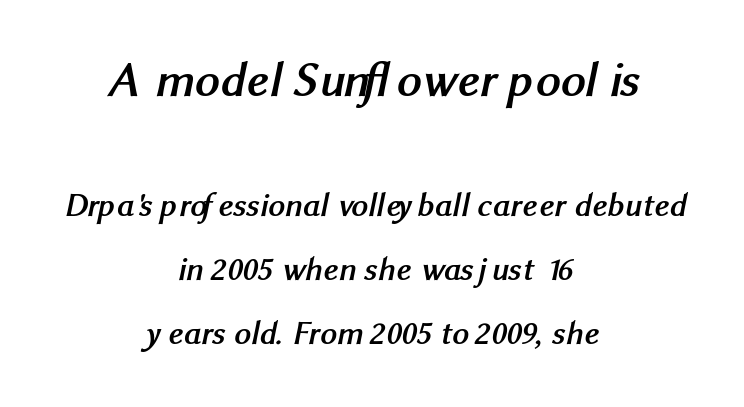
{"serif": "no", "bold": "yes", "weight": "semibold", "width": "normal", "stroke_contrast": "medium", "x_height": "medium", "monospaced": "no", "underline": "no", "align": "center", "line_spacing": "loose", "line_spacing_ratio": 1.94, "letter_spacing": "normal", "letter_spacing_em": 0.0, "larger_block": "first", "size_ratio": 1.48, "glyph_px": 49}
